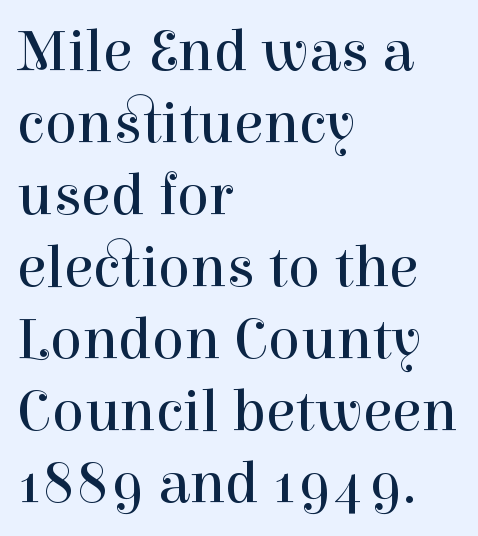
Weight: not bold — regular or lighter. Posture: straight, roman, zero tilt. The type family on display is of the serif kind. Note the varied advance widths — an 'i' is clearly narrower than an 'm'. The foot of each line stays bare and open.
